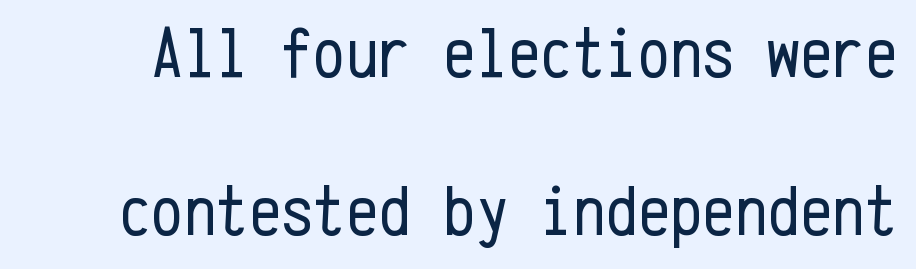
The font's upright variant was chosen for this text. This sample has the even, mechanical cadence of fixed-width lettering. Vertically, the passage feels expansive, rows floating well apart. Is this a sans? Yes — the strokes have no serifs. This rendering features lettering with no underline. The line texture is even and compact thanks to regular tracking.
